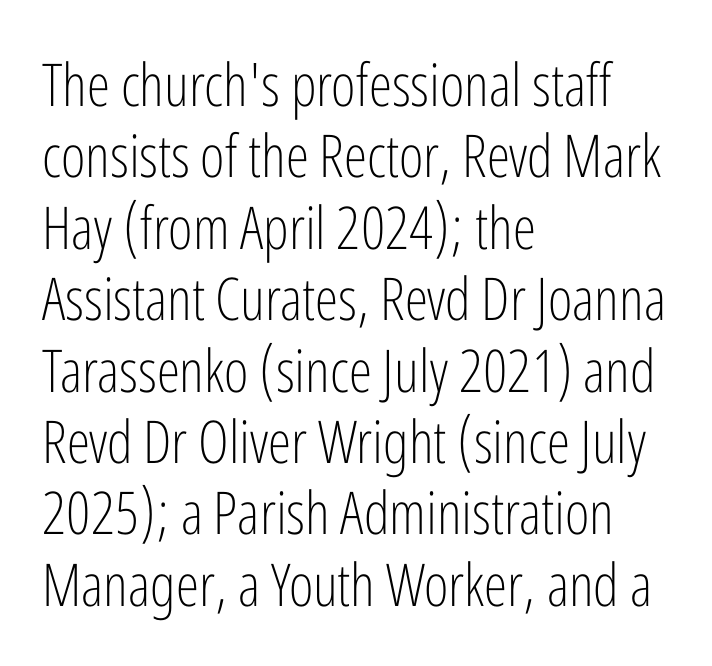
The image shows 59 px light, condensed sans-serif type, upright; set left-aligned, line spacing 1.21x, normal letter spacing, not underlined; low stroke contrast and a medium x-height.
